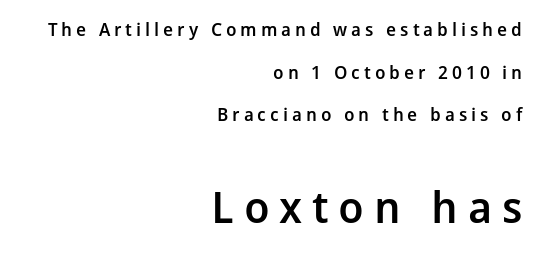
Q: Is the text bold? A: Semi-bold.
Q: Is the text italic (slanted)? A: No, it is upright.
Q: Is the typeface a serif or a sans-serif typeface? A: Sans-serif.
Q: Is the text underlined? A: No.
Q: How is the paragraph aligned? A: Right-aligned.
Q: Is the spacing between letters normal or unusually wide? A: Unusually wide.
Q: Is the spacing between lines tight, normal or loose? A: Loose.
Q: Which block of text is set in a larger size, the first (top) or the second (bottom)? A: The second (bottom) one.
Q: Width (condensed, normal, or wide)? A: Normal.
Q: Stroke contrast? A: Low.
Q: x-height? A: Medium.
Q: Monospaced? A: No.
